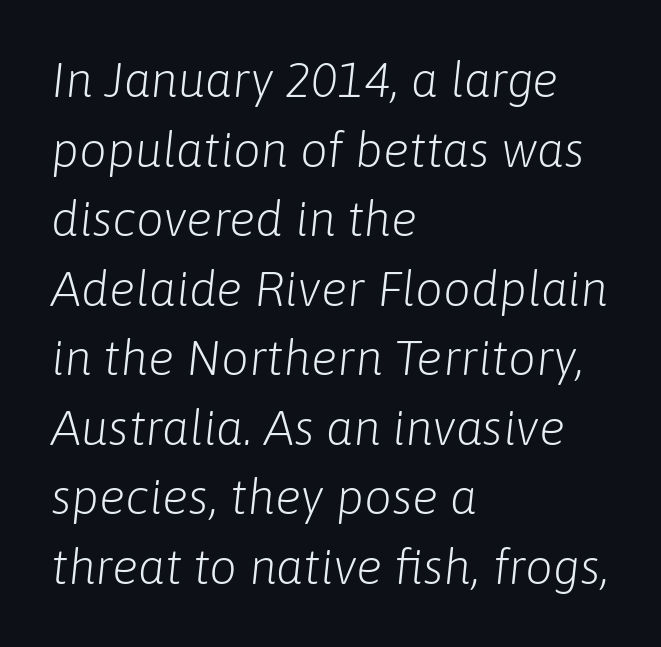
Q: Is the text bold? A: No.
Q: Is the text italic (slanted)? A: Yes, it leans right by about 6 degrees.
Q: Is the text underlined? A: No.
Q: How is the paragraph aligned? A: Left-aligned.
Q: Is the spacing between letters normal or unusually wide? A: Normal.
Q: Is the spacing between lines tight, normal or loose? A: Normal.
Q: Width (condensed, normal, or wide)? A: Normal.
Q: Stroke contrast? A: Low.
Q: x-height? A: Medium.
Q: Monospaced? A: No.
